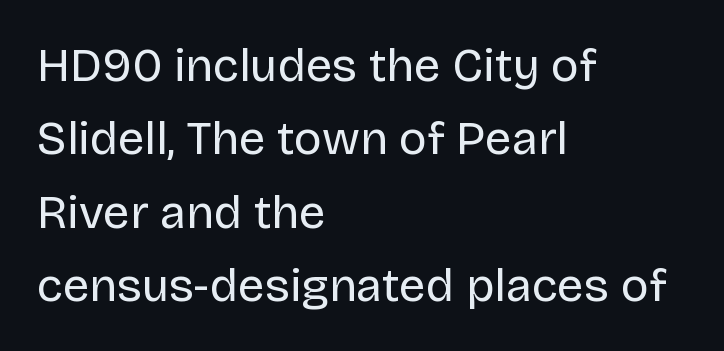
Only glyphs here, with clear space below each row. You could call the tracking neutral — neither tight nor loose. The face used here is proportionally spaced, like ordinary book or web type. The rendering shows plain stroke endings on the letterforms — a sans-serif design.
